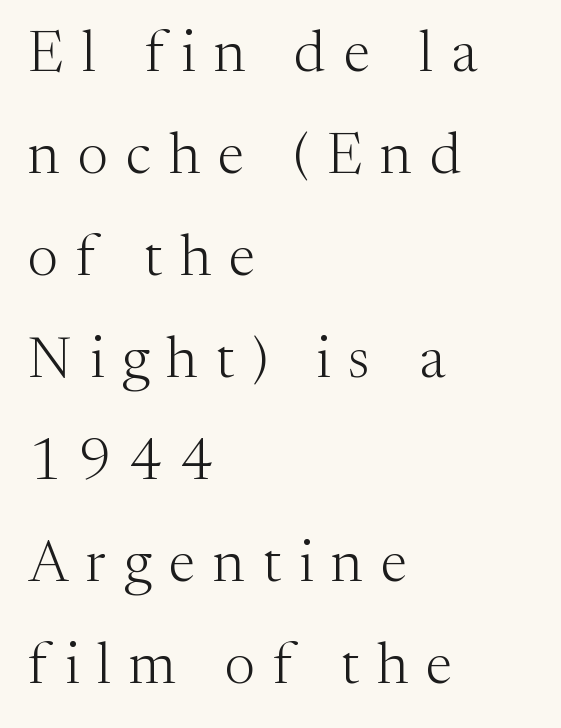
The strip under each line holds only bare page. Character widths vary here, with narrow letters taking less room than wide ones. Characters remain perfectly vertical along every line. Line beginnings align vertically; line endings do not. Stroke thickness stays within the range of a standard reading face or lighter.
